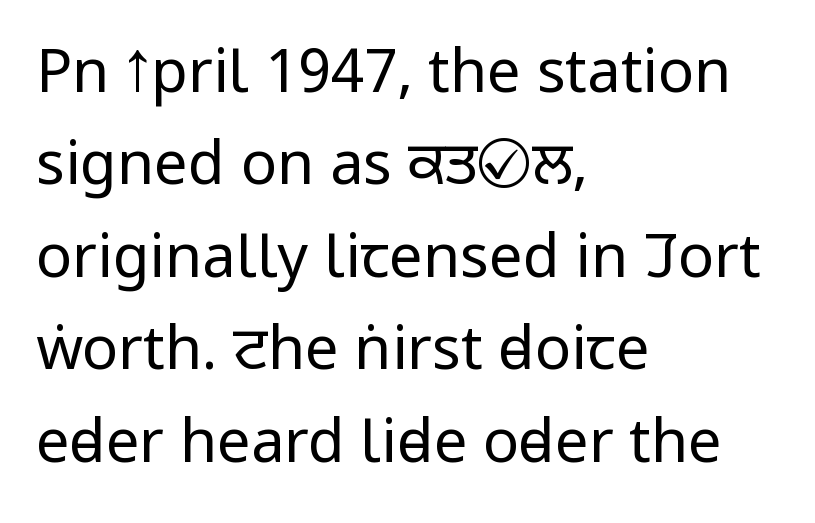
The text block is weighted toward the left margin, trailing off unevenly rightward. The letters stand upright; this is a roman face. Characters follow at the spacing the type designer built in. No chunkiness to these letters — they're not bold. Are there feet on the stems? There aren't — it's a sans. Think of a printed novel: that variable character pitch is what you see here.
